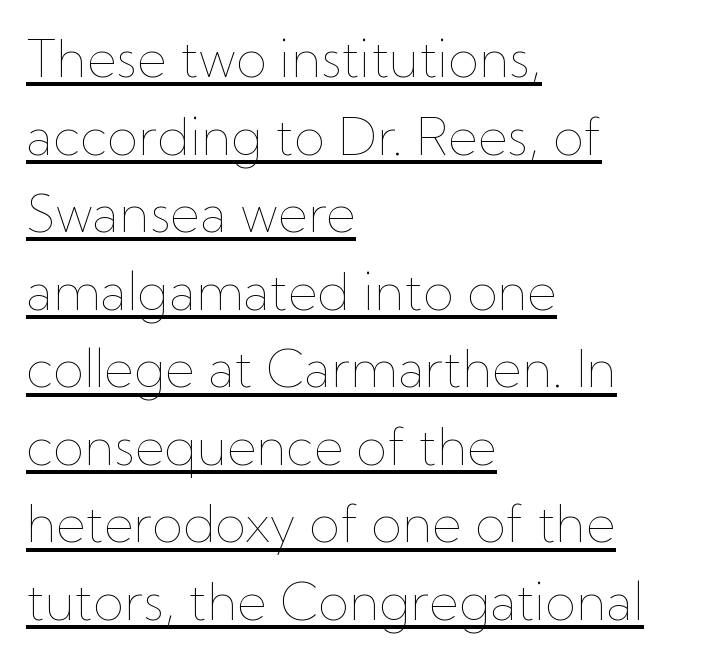
The image shows 51 px thin type, upright; set left-aligned, normal line spacing (1.52x), normal letter spacing, underlined; low stroke contrast and a medium x-height.
